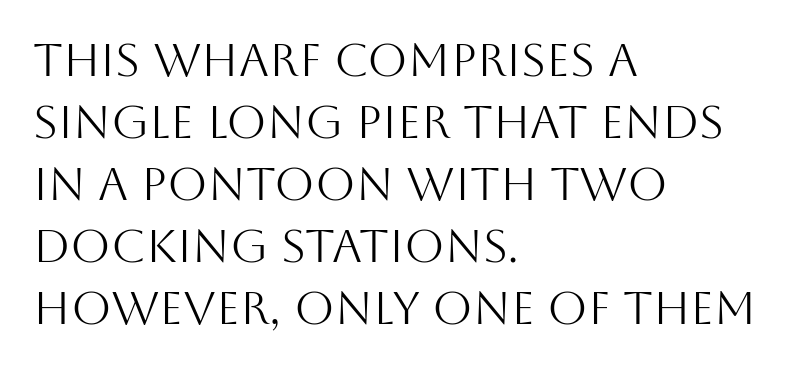
Here the designer chose a conventional face with non-uniform glyph widths. Bold? No — there's no thickening of the strokes. In CSS terms this would be text-align: left. Underline: absent.
